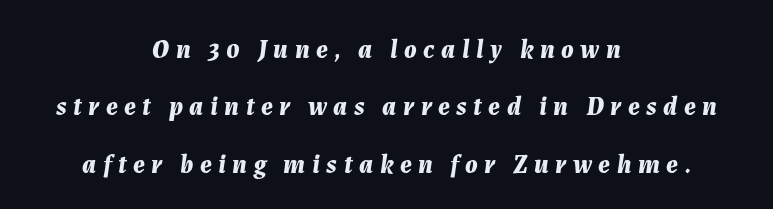
Q: Is the text bold? A: Yes.
Q: Is the text italic (slanted)? A: Yes, it leans right by about 7 degrees.
Q: Is the text underlined? A: No.
Q: How is the paragraph aligned? A: Centered.
Q: Is the spacing between letters normal or unusually wide? A: Unusually wide.
Q: Is the spacing between lines tight, normal or loose? A: Loose.
